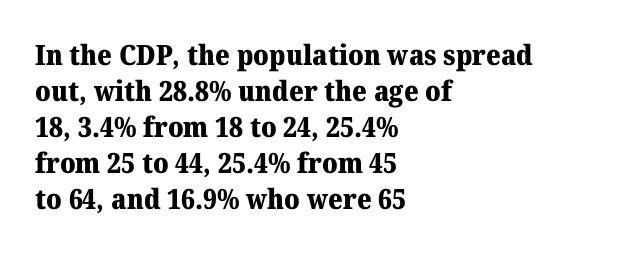
The image shows 28 px heavy serif type, upright; set left-aligned, normal line spacing (1.29x), normal letter spacing, not underlined; medium stroke contrast and a medium x-height.
